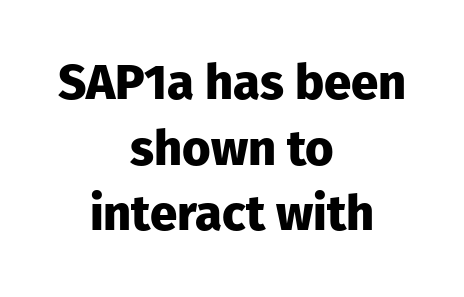
Q: Is the text bold? A: Yes.
Q: Is the text italic (slanted)? A: No, it is upright.
Q: Is the typeface a serif or a sans-serif typeface? A: Sans-serif.
Q: Is the text underlined? A: No.
Q: How is the paragraph aligned? A: Centered.
Q: Is the spacing between letters normal or unusually wide? A: Normal.
Q: Is the spacing between lines tight, normal or loose? A: Normal.
Q: Width (condensed, normal, or wide)? A: Normal.
Q: Stroke contrast? A: Low.
Q: x-height? A: Medium.
Q: Monospaced? A: No.
